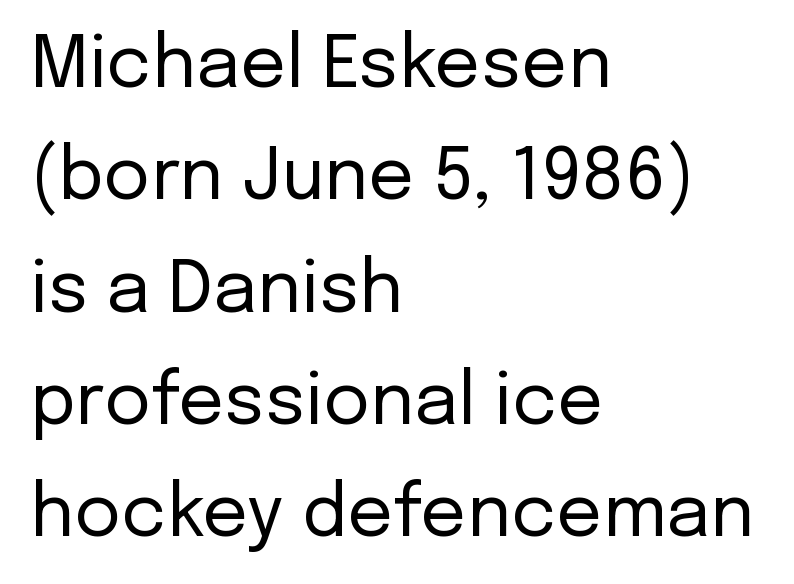
A typesetter would call this proportional, since set widths differ per character. Check the space under the baseline: it is left empty. Glyph-to-glyph distance matches everyday printed text. Reading down the block, your eye returns to a fixed left position each line. Quick note: interline space is typical.
